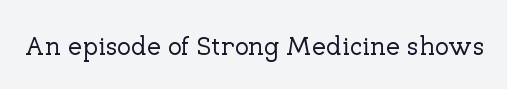
Is there any slant? The stems are plumb. Descenders are the only things crossing below the line. The line texture is even and compact thanks to regular tracking.
